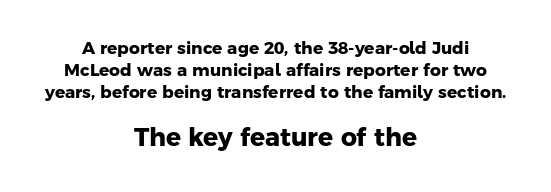
Notice how descenders clear the ascenders below comfortably — that's standard leading. This rendering uses center alignment, leaving both contours irregular but symmetric. The block sitting lower on the canvas is the one with enlarged characters. In terms of weight, the rendering is a true, heavy bold. Words appear dense and cohesive because spacing is normal.
